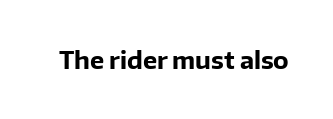
Q: Is the text bold? A: Yes.
Q: Is the text italic (slanted)? A: No, it is upright.
Q: Is the text underlined? A: No.
Q: Is the spacing between letters normal or unusually wide? A: Normal.
